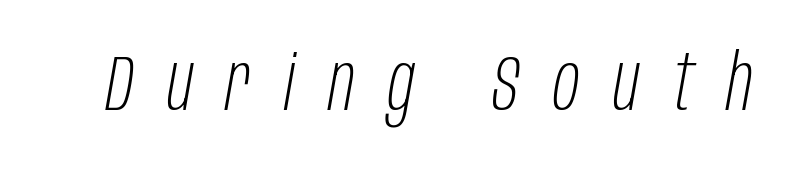
Q: Is the text bold? A: No.
Q: Is the text italic (slanted)? A: Yes, it leans right by about 10 degrees.
Q: Is the text underlined? A: No.
Q: Is the spacing between letters normal or unusually wide? A: Unusually wide.
Q: Width (condensed, normal, or wide)? A: Condensed.
Q: Stroke contrast? A: Low.
Q: x-height? A: Large.
Q: Monospaced? A: No.
